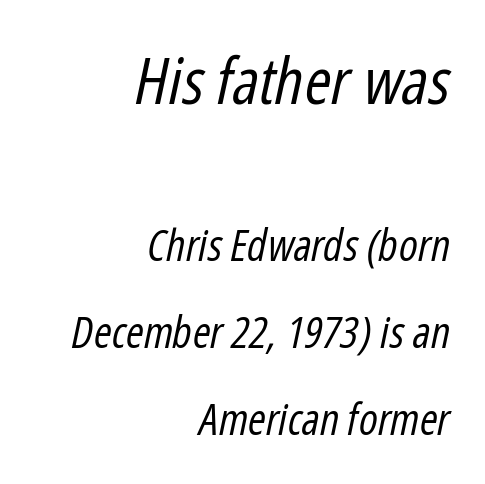
The image shows 64 px regular-weight, condensed type, italic (leaning right); set right-aligned, loose line spacing (2.02x), normal letter spacing, not underlined; the first (top) block is 1.49x larger; low stroke contrast and a medium x-height.
